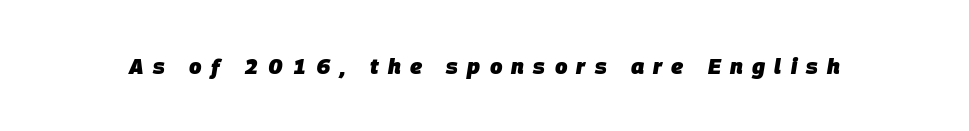
{"italic": "yes", "lean": "right", "slant_degrees": 9, "bold": "yes", "underline": "no", "letter_spacing": "wide", "letter_spacing_em": 0.42, "glyph_px": 22}
